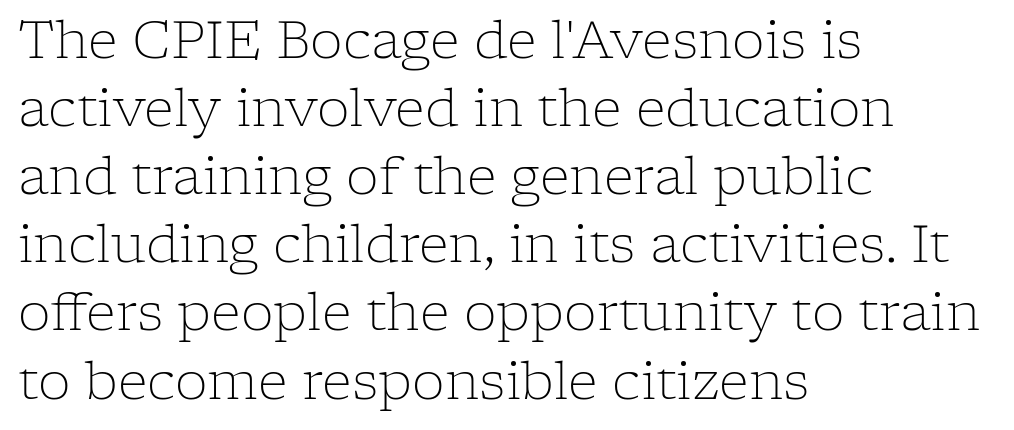
Q: Is the text bold? A: No.
Q: Is the text italic (slanted)? A: No, it is upright.
Q: Is the typeface a serif or a sans-serif typeface? A: Serif.
Q: Is the text underlined? A: No.
Q: How is the paragraph aligned? A: Left-aligned.
Q: Is the spacing between letters normal or unusually wide? A: Normal.
Q: Is the spacing between lines tight, normal or loose? A: Normal.
Q: Width (condensed, normal, or wide)? A: Normal.
Q: Stroke contrast? A: Low.
Q: x-height? A: Medium.
Q: Monospaced? A: No.
